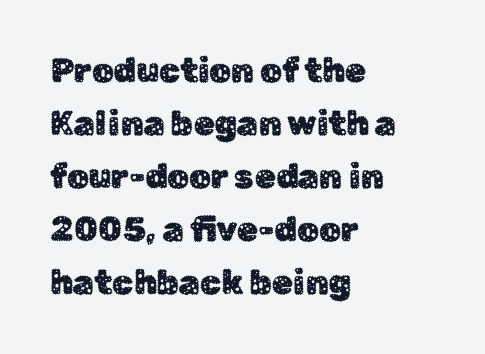
The image shows 34 px sans-serif type, upright; set left-aligned, normal line spacing (1.56x), normal letter spacing, not underlined; low stroke contrast and a medium x-height.
